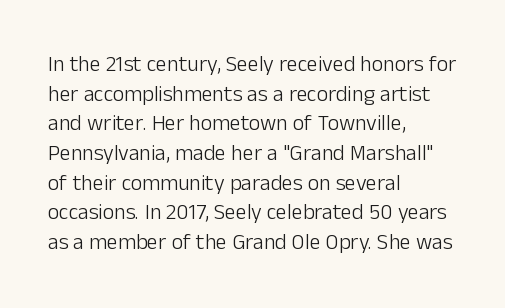
Q: Is the text bold? A: No.
Q: Is the text italic (slanted)? A: No, it is upright.
Q: Is the text underlined? A: No.
Q: How is the paragraph aligned? A: Left-aligned.
Q: Is the spacing between letters normal or unusually wide? A: Normal.
Q: Is the spacing between lines tight, normal or loose? A: Normal.
